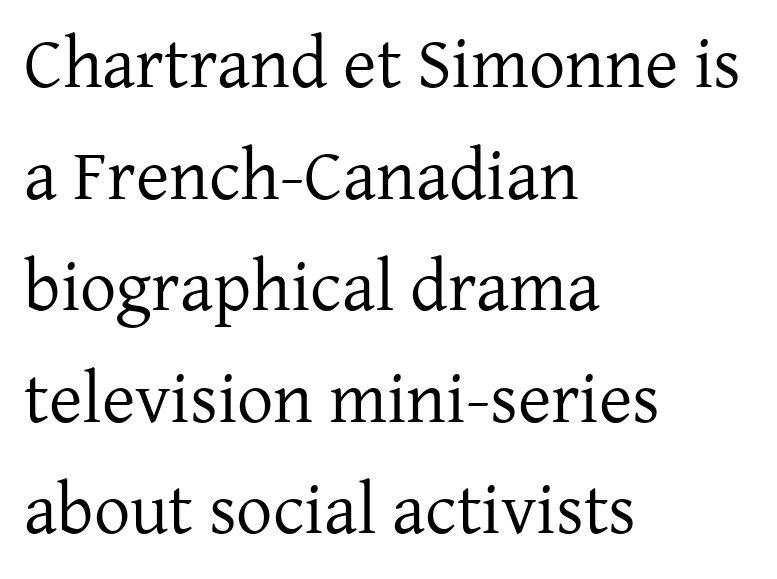
The letters advance in unequal steps, a hallmark of proportional type. The rows are spaced the way most documents space them. The face used here is seriffed, in the tradition of book romans. Posture: upright roman.
